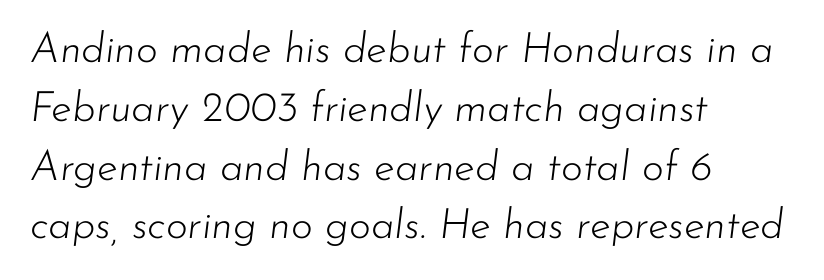
Q: Is the text bold? A: No.
Q: Is the text italic (slanted)? A: Yes, it leans right by about 7 degrees.
Q: Is the text underlined? A: No.
Q: How is the paragraph aligned? A: Left-aligned.
Q: Is the spacing between letters normal or unusually wide? A: Normal.
Q: Is the spacing between lines tight, normal or loose? A: Normal.
Q: Width (condensed, normal, or wide)? A: Normal.
Q: Stroke contrast? A: Low.
Q: x-height? A: Small.
Q: Monospaced? A: No.
